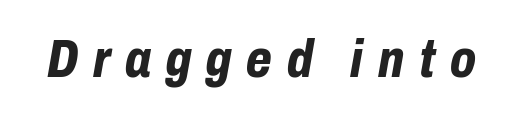
The image shows 53 px bold, condensed type, italic (leaning right); set unusually wide letter spacing (+0.28 em), not underlined; low stroke contrast and a medium x-height.
